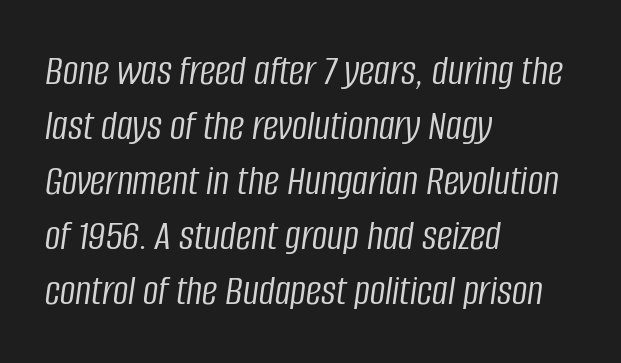
{"italic": "yes", "lean": "right", "slant_degrees": 8, "bold": "no", "weight": "light", "width": "condensed", "stroke_contrast": "low", "x_height": "large", "monospaced": "no", "underline": "no", "align": "left", "line_spacing": "normal", "line_spacing_ratio": 1.28, "letter_spacing": "normal", "letter_spacing_em": 0.0, "glyph_px": 43}
